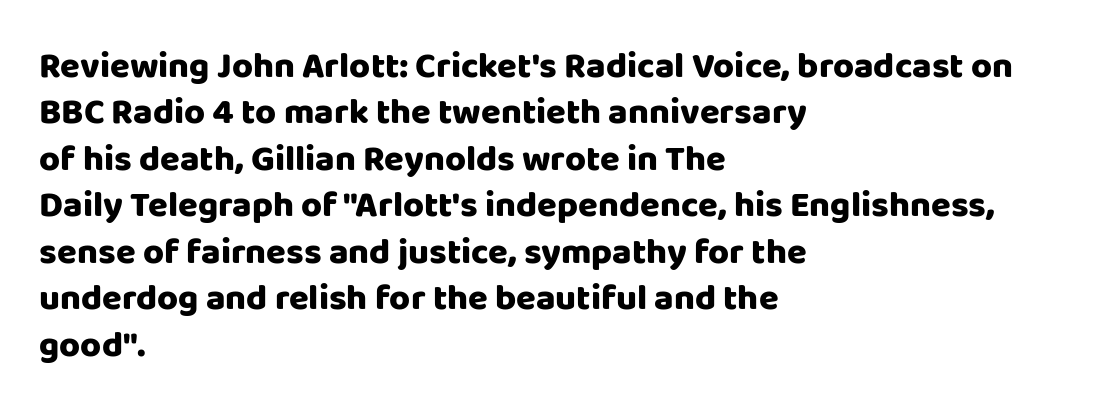
The image shows 36 px heavy sans-serif type, upright; set left-aligned, normal line spacing (1.29x), normal letter spacing, not underlined; low stroke contrast and a large x-height.
